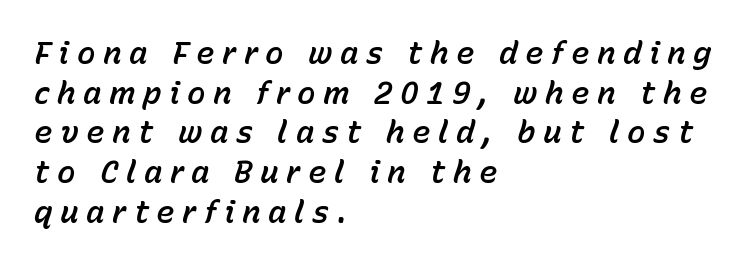
{"italic": "yes", "lean": "right", "slant_degrees": 15, "width": "normal", "stroke_contrast": "low", "x_height": "medium", "monospaced": "no", "underline": "no", "align": "left", "line_spacing": "normal", "line_spacing_ratio": 1.28, "letter_spacing": "wide", "letter_spacing_em": 0.24, "glyph_px": 31}
